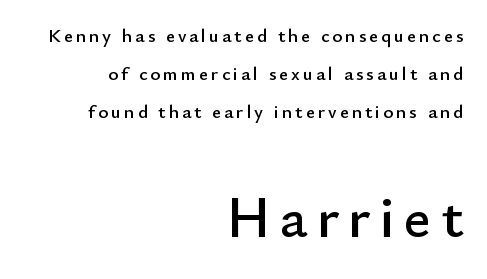
Q: Is the text italic (slanted)? A: No, it is upright.
Q: Is the typeface a serif or a sans-serif typeface? A: Sans-serif.
Q: Is the text underlined? A: No.
Q: How is the paragraph aligned? A: Right-aligned.
Q: Is the spacing between lines tight, normal or loose? A: Loose.
Q: Which block of text is set in a larger size, the first (top) or the second (bottom)? A: The second (bottom) one.
Q: Width (condensed, normal, or wide)? A: Normal.
Q: Stroke contrast? A: Low.
Q: x-height? A: Small.
Q: Monospaced? A: No.
